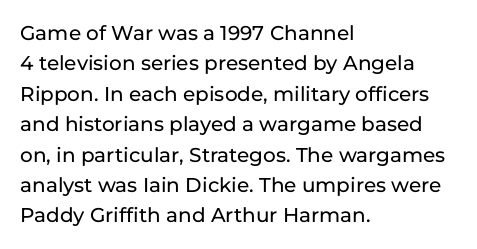
Characters follow at the spacing the type designer built in. The line-height multiplier appears to be the usual default. Just letters on the line, the space beneath them empty. It's the straight-up-and-down kind of type. Each line starts at the same left margin while the right side varies.
